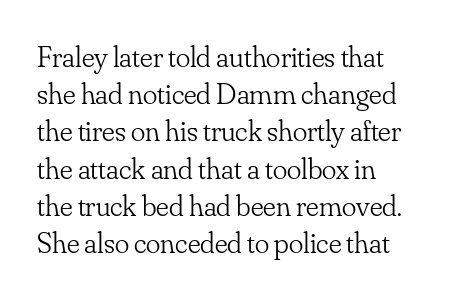
This rendering features lettering with no underline. The paragraph shown leans on its left margin. It's the straight-up-and-down kind of type. Is this a fixed-width face? No — the glyphs have proportional, varying widths.
